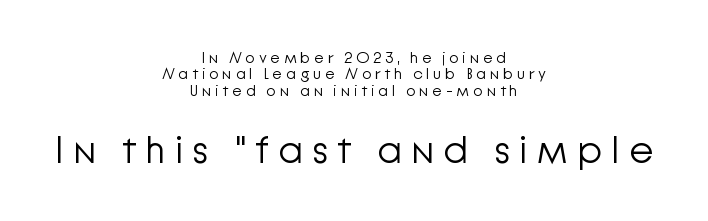
The rendering positions every line midway between the sides. This sample uses an upright cut, with every glyph sitting square on the baseline. These lines are composed in type without serifs. These lines have a slow, spaced-out rhythm from letter to letter. The leading is snug, giving the passage a crowded texture.
